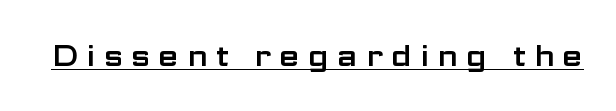
Classification — sans serif. The letters are spread apart with noticeably loose tracking. These lines are rendered in a variable-pitch font. Caption: lettering with a line underneath.
